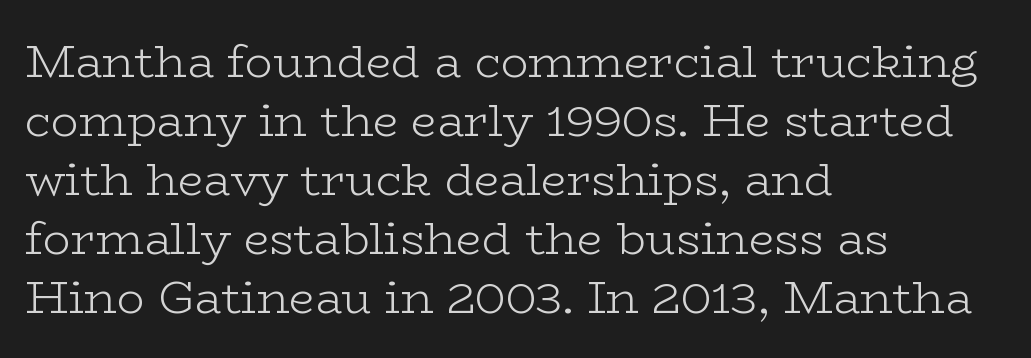
The image shows 46 px light, wide serif type, upright; set left-aligned, normal line spacing (1.28x), normal letter spacing, not underlined; low stroke contrast and a medium x-height.
